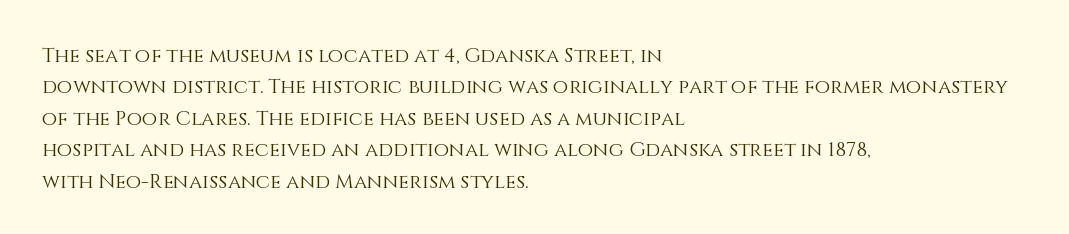
{"italic": "no", "bold": "no", "underline": "no", "align": "left", "line_spacing": "normal", "line_spacing_ratio": 1.57, "letter_spacing": "normal", "letter_spacing_em": 0.0, "glyph_px": 20}
